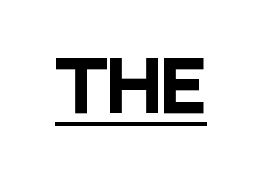
Caption: standard tracking, unaltered. The font family rendered here belongs to the sans-serif group. Posture: vertical. A typesetter would call this proportional, since set widths differ per character.
